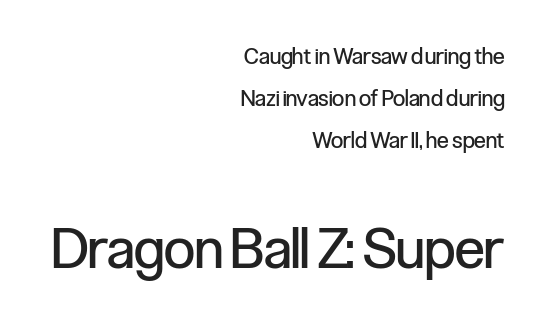
The image shows 56 px regular-weight, condensed sans-serif type, upright; set right-aligned, loose line spacing (1.92x), normal letter spacing, not underlined; the second (bottom) block is 2.55x larger; low stroke contrast and a medium x-height.
